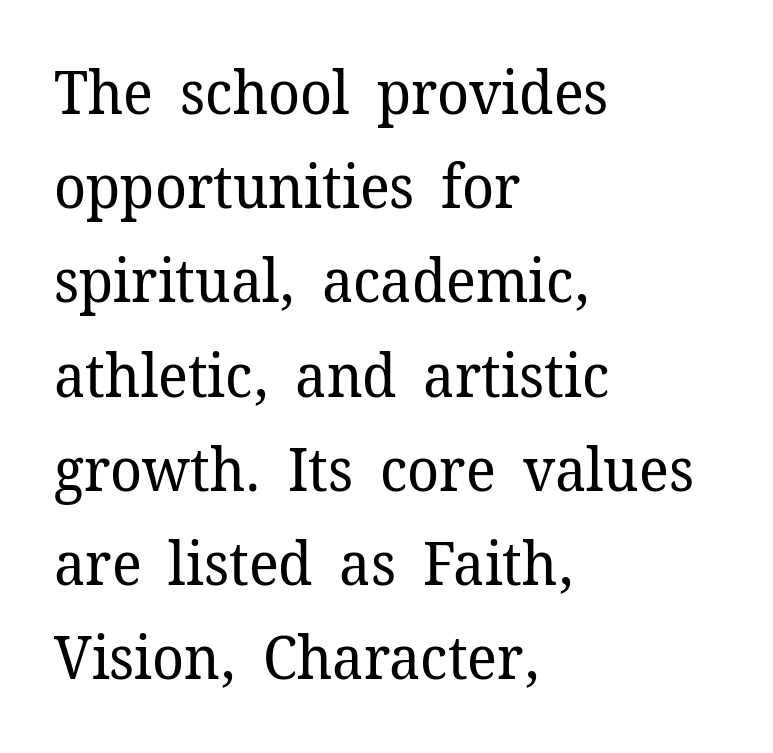
The block of text has a typical density, with ordinary space between rows. Here the glyphs are tracked normally, forming tight word shapes. A quiet, ordinary-to-light weight characterises the typeface. Each letter's strokes conclude with small projecting serifs.
